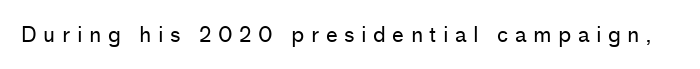
Q: Is the text bold? A: No.
Q: Is the text italic (slanted)? A: No, it is upright.
Q: Is the text underlined? A: No.
Q: Is the spacing between letters normal or unusually wide? A: Unusually wide.
